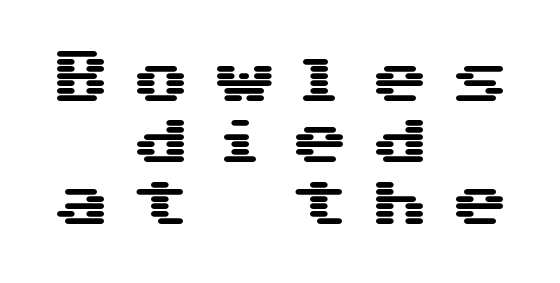
{"serif": "no", "italic": "no", "width": "wide", "stroke_contrast": "medium", "x_height": "medium", "underline": "no", "align": "center", "line_spacing": "tight", "line_spacing_ratio": 1.04, "letter_spacing": "wide", "letter_spacing_em": 0.35, "glyph_px": 59}
